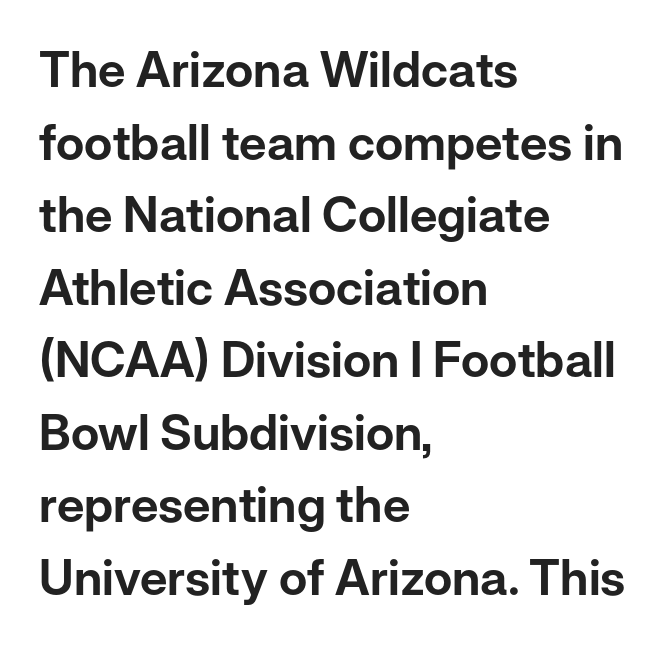
Q: Is the text italic (slanted)? A: No, it is upright.
Q: Is the typeface a serif or a sans-serif typeface? A: Sans-serif.
Q: Is the text underlined? A: No.
Q: How is the paragraph aligned? A: Left-aligned.
Q: Is the spacing between letters normal or unusually wide? A: Normal.
Q: Is the spacing between lines tight, normal or loose? A: Normal.
Q: Width (condensed, normal, or wide)? A: Normal.
Q: Stroke contrast? A: Low.
Q: x-height? A: Medium.
Q: Monospaced? A: No.
